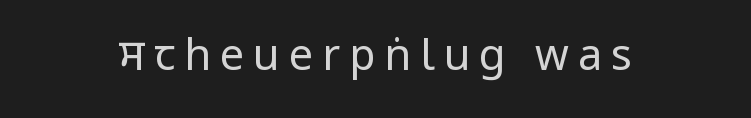
The passage is arranged like a title page — every line centered. Has an underline been added? It has not. Someone cranked the tracking dial way up on this one. Stroke terminals: plain, sans-serif. If you drew a line through each stem, it would be perfectly vertical.
